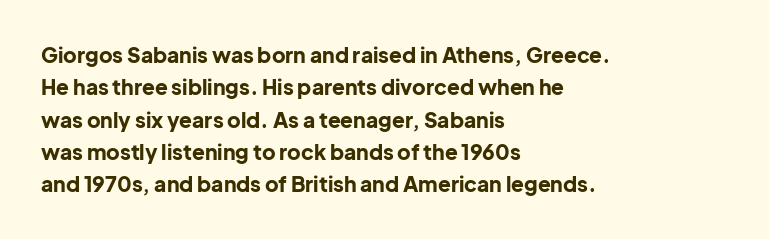
Unlike italic type, these characters show no tilt at all. Line starts are locked; line ends wander. Characters follow at the spacing the type designer built in. On the weight axis this lands at bold, roughly 700. The passage shown is not underscored anywhere.
